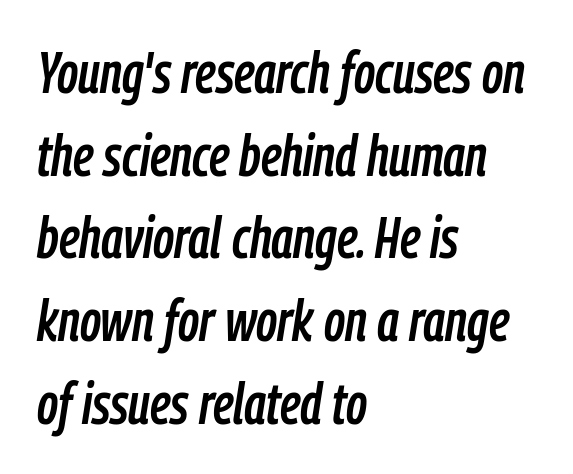
Glyph-to-glyph distance matches everyday printed text. The rendering applies a slant to the glyphs. Plain, unruled lines of type. Leading matches the norm, producing a regular column. Line beginnings align vertically; line endings do not. Think of a printed novel: that variable character pitch is what you see here.
